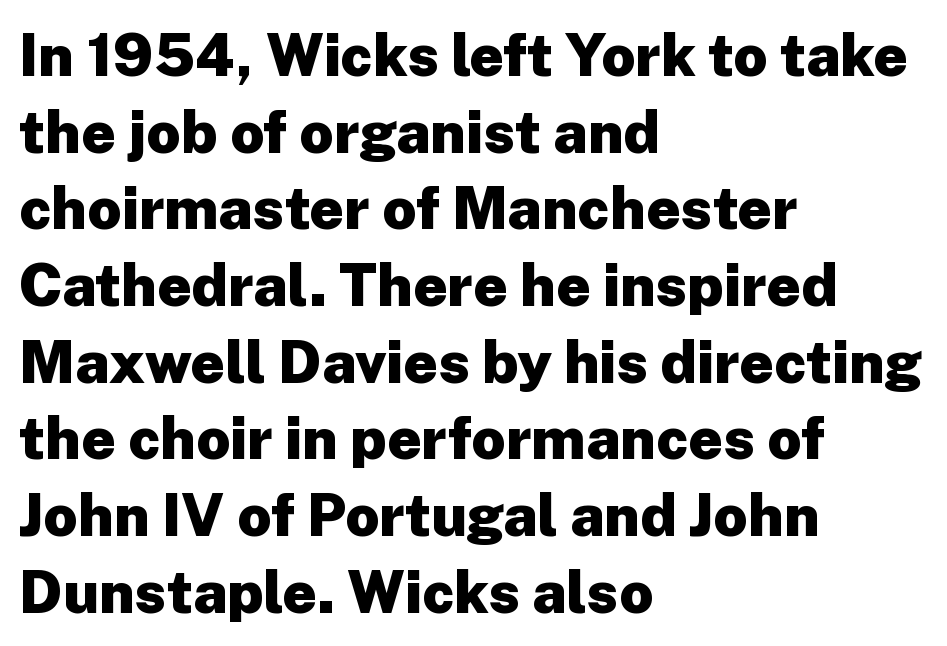
The image shows 59 px heavy sans-serif type, upright; set left-aligned, normal line spacing (1.3x), normal letter spacing, not underlined; low stroke contrast and a medium x-height.
